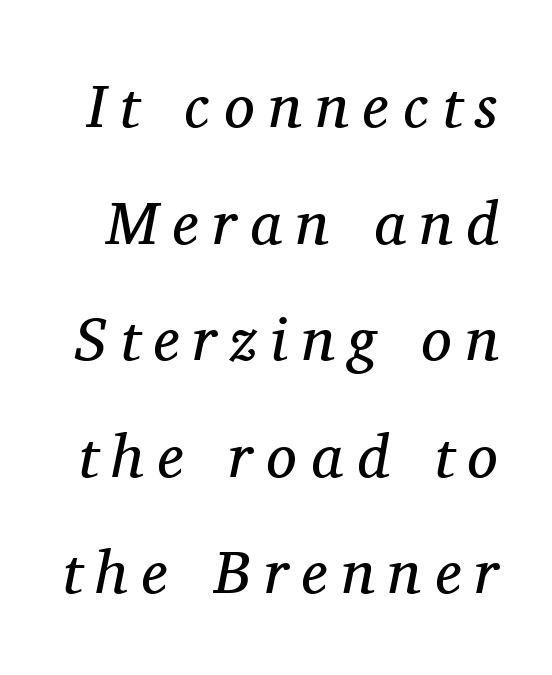
{"serif": "yes", "italic": "yes", "lean": "right", "slant_degrees": 11, "bold": "no", "weight": "regular", "width": "normal", "stroke_contrast": "medium", "x_height": "medium", "monospaced": "no", "underline": "no", "line_spacing": "loose", "line_spacing_ratio": 1.91, "letter_spacing": "wide", "letter_spacing_em": 0.23, "glyph_px": 61}
